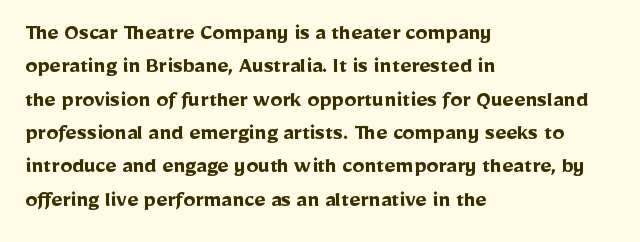
{"italic": "no", "bold": "yes", "underline": "no", "align": "left", "line_spacing": "normal", "line_spacing_ratio": 1.39, "letter_spacing": "normal", "letter_spacing_em": 0.0, "glyph_px": 24}
